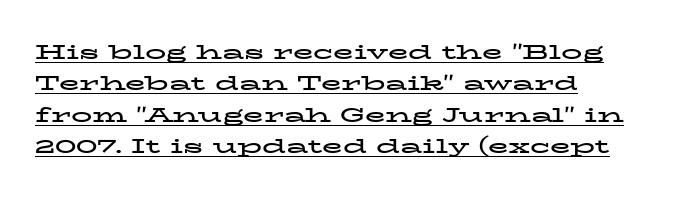
Students, this is bold: see how much ink each stroke carries. Rendered with straight, roman letterforms. This rendering features underlined lettering. Successive baselines arrive at the customary interval.
